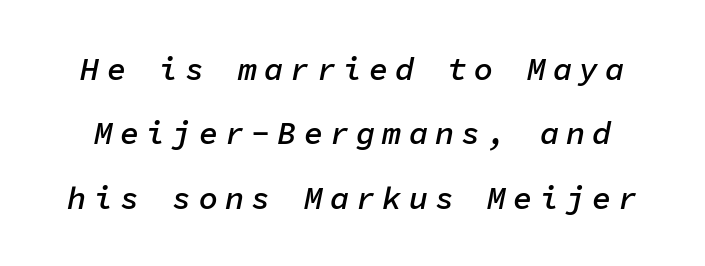
Q: Is the text bold? A: Semi-bold.
Q: Is the text italic (slanted)? A: Yes, it leans right by about 11 degrees.
Q: Is the text underlined? A: No.
Q: Is the spacing between letters normal or unusually wide? A: Unusually wide.
Q: Is the spacing between lines tight, normal or loose? A: Loose.
Q: Width (condensed, normal, or wide)? A: Normal.
Q: Stroke contrast? A: Low.
Q: x-height? A: Medium.
Q: Monospaced? A: Yes.
